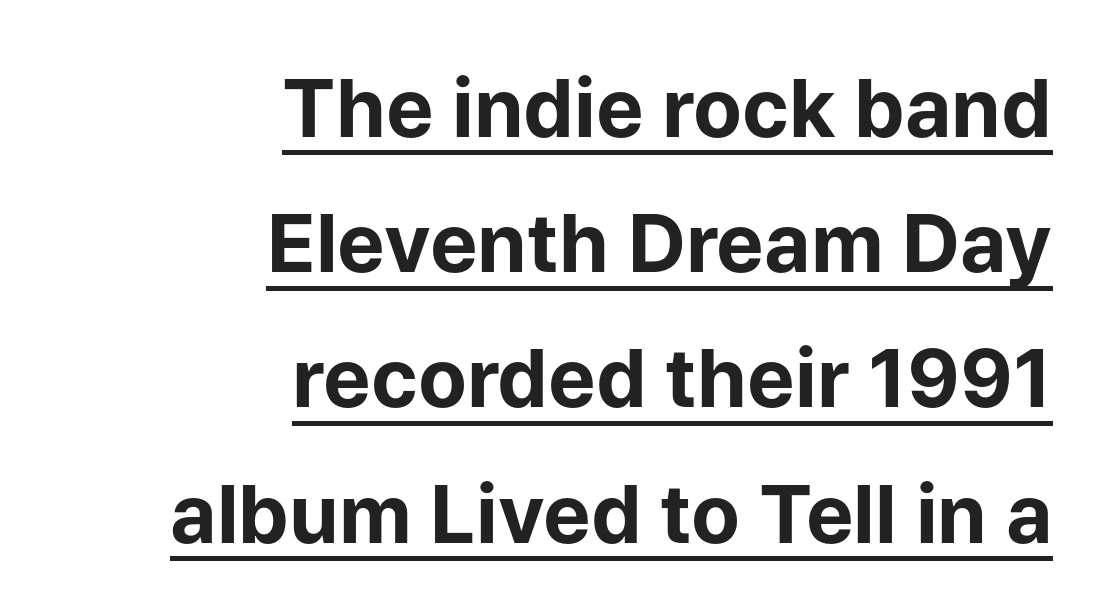
This rendering employs a face without finishing strokes, i.e., a sans-serif. The paragraph has a hard right edge and a soft left edge. Ordinary non-slanted type is in use. Students, observe the line beneath the letters — that is underlining.
